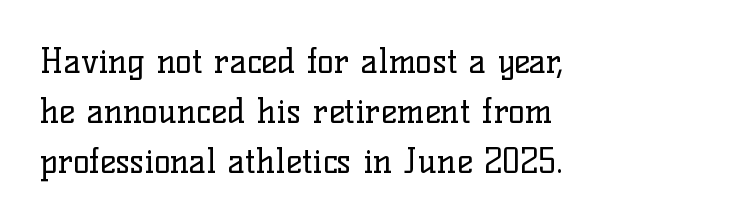
{"serif": "yes", "italic": "no", "bold": "no", "weight": "regular", "width": "normal", "stroke_contrast": "low", "x_height": "medium", "monospaced": "no", "underline": "no", "align": "left", "line_spacing": "normal", "line_spacing_ratio": 1.47, "letter_spacing": "normal", "letter_spacing_em": 0.0, "glyph_px": 34}
